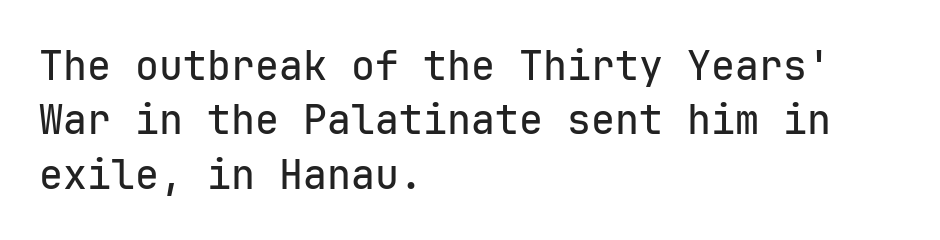
{"serif": "no", "italic": "no", "width": "normal", "stroke_contrast": "low", "x_height": "medium", "monospaced": "yes", "underline": "no", "align": "left", "line_spacing": "normal", "line_spacing_ratio": 1.36, "letter_spacing": "normal", "letter_spacing_em": 0.0, "glyph_px": 40}
